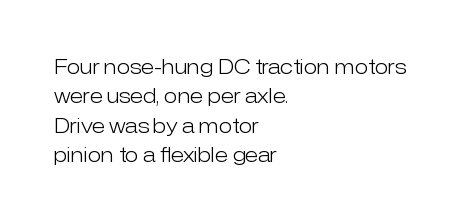
{"italic": "no", "bold": "no", "underline": "no", "align": "left", "line_spacing": "normal", "line_spacing_ratio": 1.47, "letter_spacing": "normal", "letter_spacing_em": 0.0, "glyph_px": 20}
